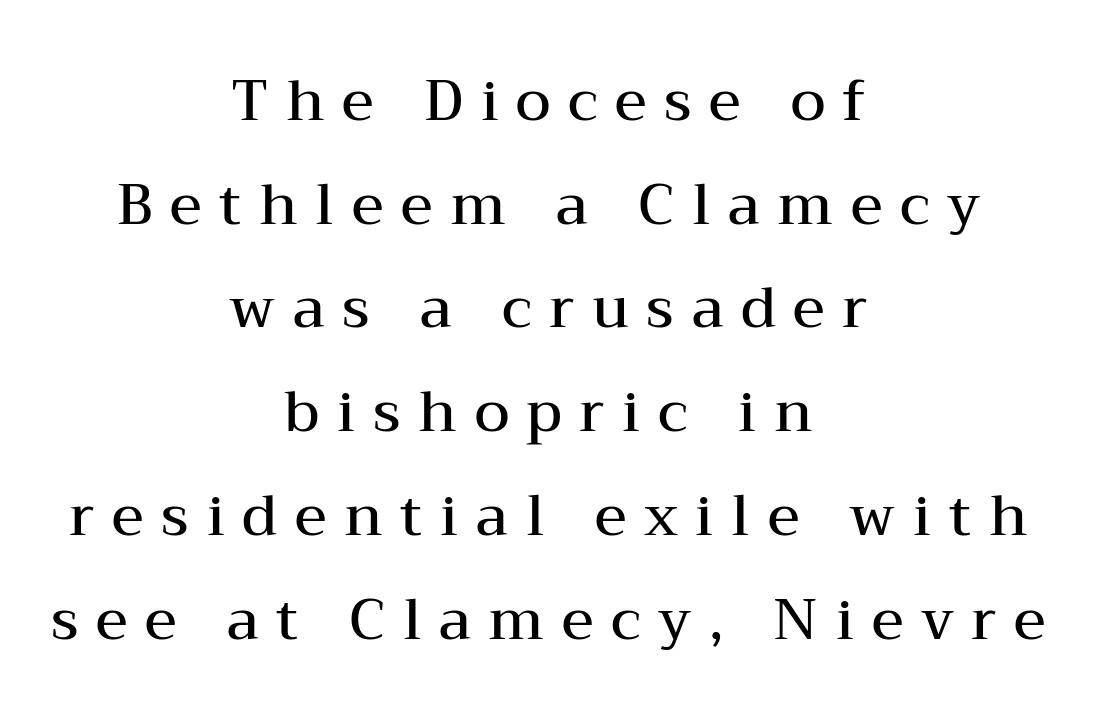
The whitespace from short lines is split evenly between both sides. No italicization has been applied; the sample stays upright. Note: serifs present on the glyphs. What stands out about the letter spacing? Its width — letters are far apart. The face used here is proportionally spaced, like ordinary book or web type.
